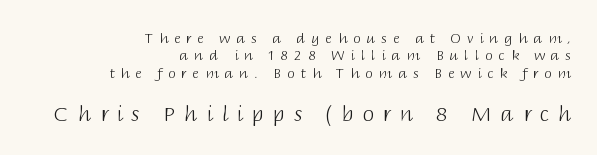
{"italic": "no", "bold": "no", "underline": "no", "align": "right", "line_spacing": "normal", "line_spacing_ratio": 1.25, "letter_spacing": "wide", "letter_spacing_em": 0.42, "larger_block": "second", "size_ratio": 1.5, "glyph_px": 21}
